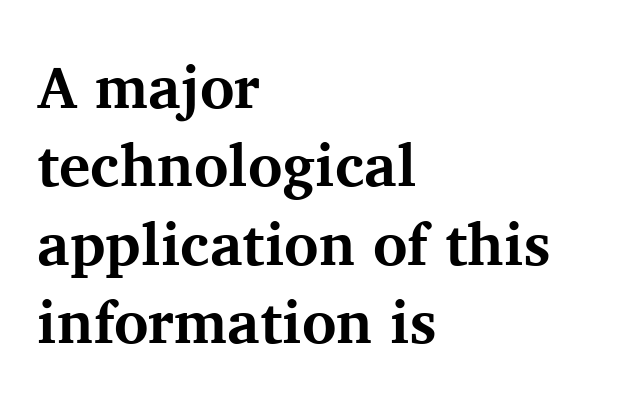
{"serif": "yes", "italic": "no", "bold": "yes", "weight": "bold", "width": "normal", "stroke_contrast": "medium", "x_height": "medium", "monospaced": "no", "underline": "no", "align": "left", "line_spacing": "normal", "line_spacing_ratio": 1.33, "letter_spacing": "normal", "letter_spacing_em": 0.0, "glyph_px": 59}
